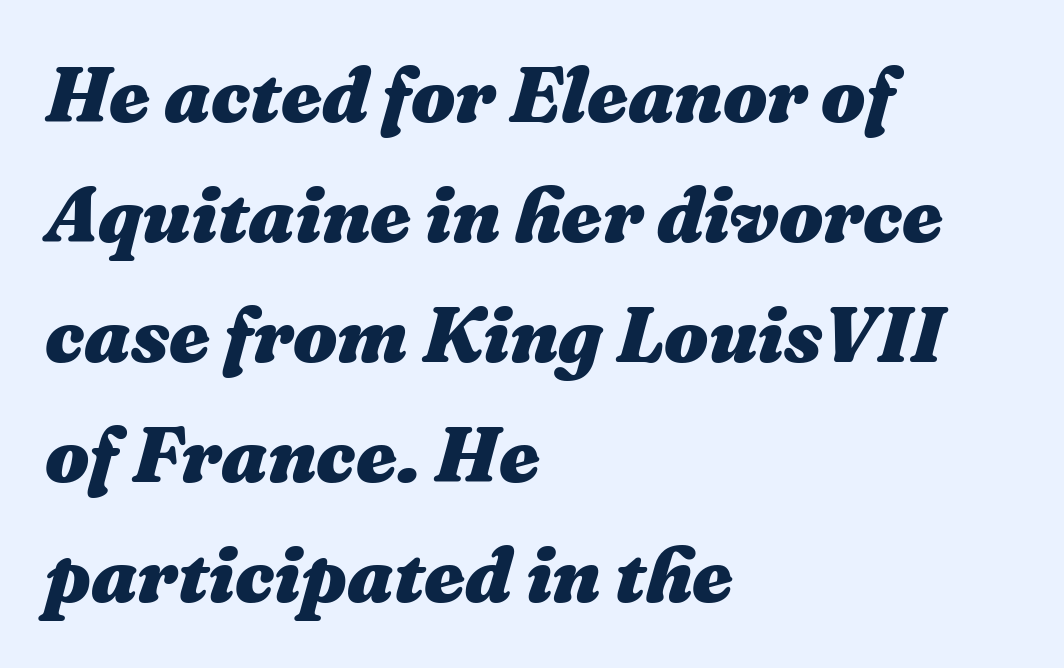
The image shows 78 px heavy type, italic (leaning right); set left-aligned, normal line spacing (1.54x), normal letter spacing, not underlined; medium stroke contrast and a medium x-height.
